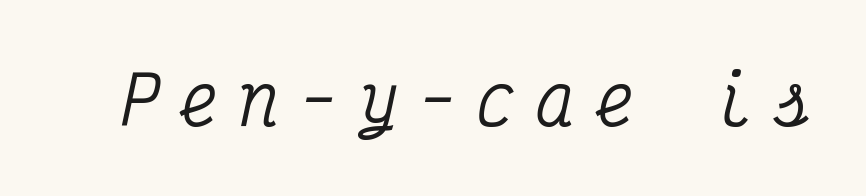
{"serif": "yes", "italic": "yes", "lean": "right", "slant_degrees": 12, "width": "condensed", "stroke_contrast": "medium", "x_height": "medium", "monospaced": "yes", "underline": "no", "letter_spacing": "wide", "letter_spacing_em": 0.3, "glyph_px": 66}
